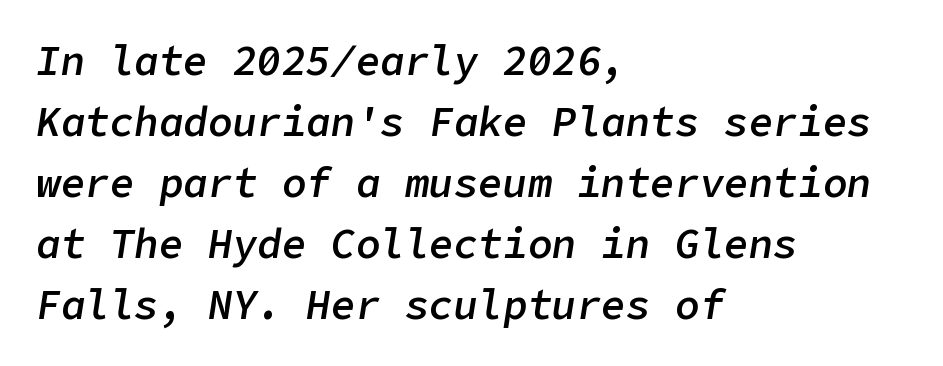
Bare-footed words on every line. Would a proofreader flag this as italicized? Yes. Notice how descenders clear the ascenders below comfortably — that's standard leading. In terms of weight, the rendering is demibold, just under bold. The ragged edge is on the right, which tells us the setting is flush left.
